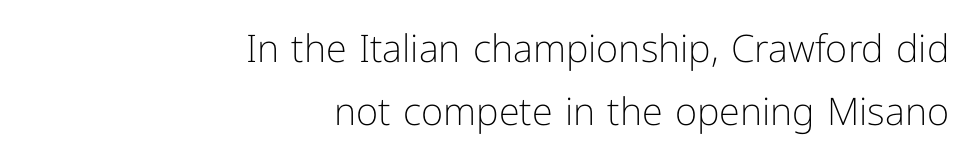
{"serif": "no", "italic": "no", "bold": "no", "weight": "light", "width": "normal", "stroke_contrast": "low", "x_height": "medium", "monospaced": "no", "underline": "no", "align": "right", "line_spacing": "normal", "line_spacing_ratio": 1.66, "letter_spacing": "normal", "letter_spacing_em": 0.0, "glyph_px": 38}
